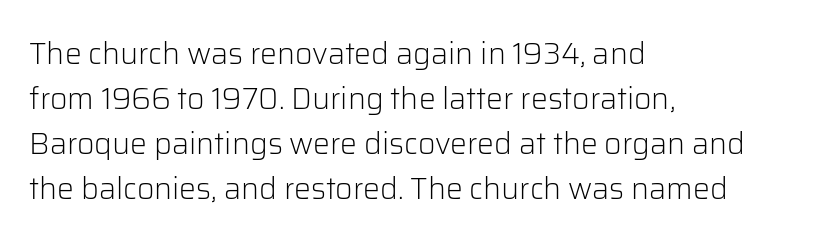
The weight would be labelled regular, book, light, or lighter still. Font category for this specimen: sans-serif. These lines are rendered in a variable-pitch font. Is the letter spacing exaggerated? No — it looks like the ordinary default.
